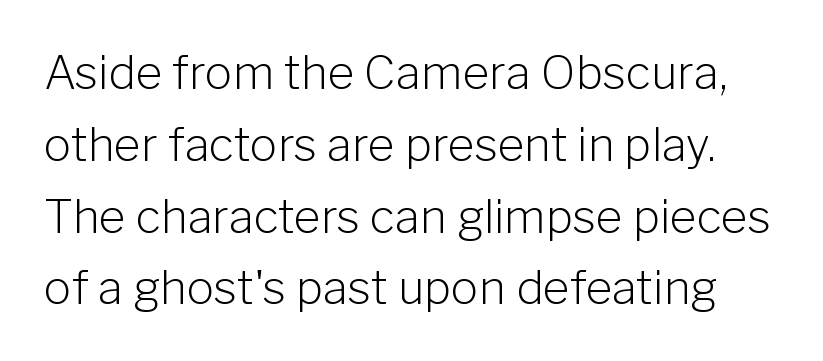
The image shows 46 px light sans-serif type, upright; set normal line spacing (1.56x), normal letter spacing, not underlined; low stroke contrast and a medium x-height.
